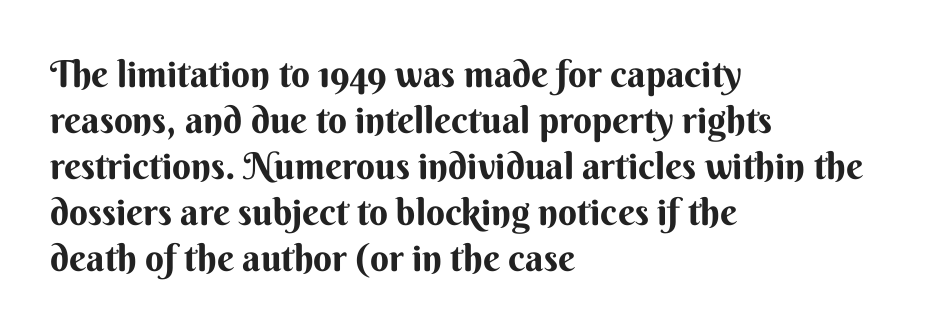
If you drew a line through each stem, it would be perfectly vertical. Examine the stroke ends and you'll find no serifs. How are the letters spaced? Ordinarily, with no added tracking. Underline: absent. The letters advance in unequal steps, a hallmark of proportional type. The rag falls on the right side of this text block.
